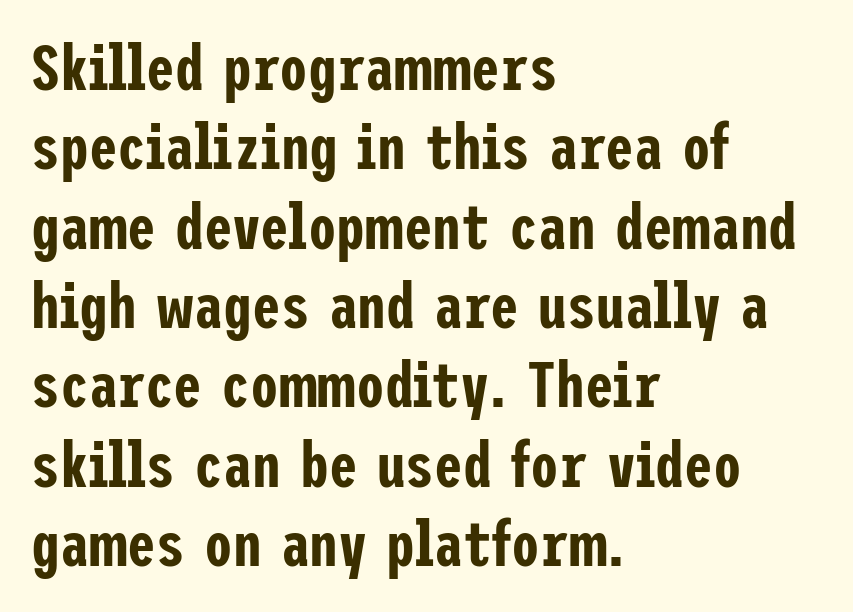
{"serif": "no", "italic": "no", "width": "condensed", "stroke_contrast": "low", "x_height": "medium", "underline": "no", "align": "left", "line_spacing_ratio": 1.24, "letter_spacing": "normal", "letter_spacing_em": 0.0, "glyph_px": 64}
